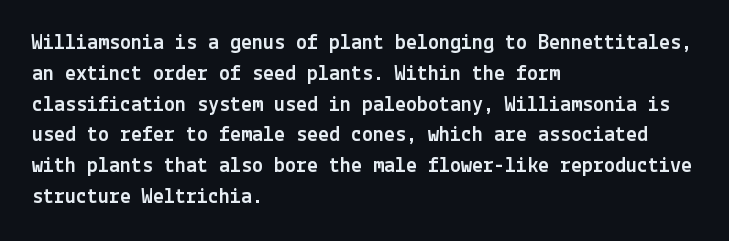
The image shows 22 px text type, upright; set left-aligned, normal line spacing (1.4x), normal letter spacing, not underlined.
